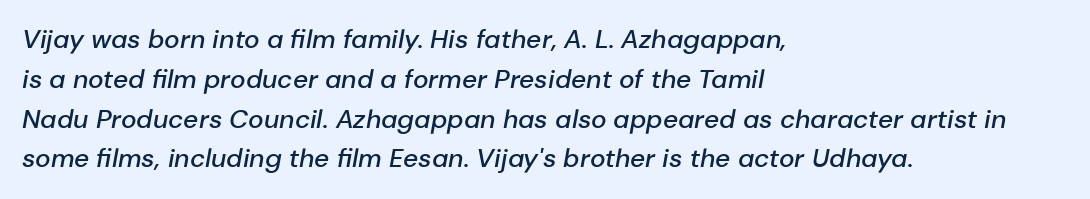
Compared with ordinary roman type, these characters are visibly tilted. Each row of text sits above clean, open space. Short note: letters normally spaced. Does the copy run flush right? No — it runs flush left.
